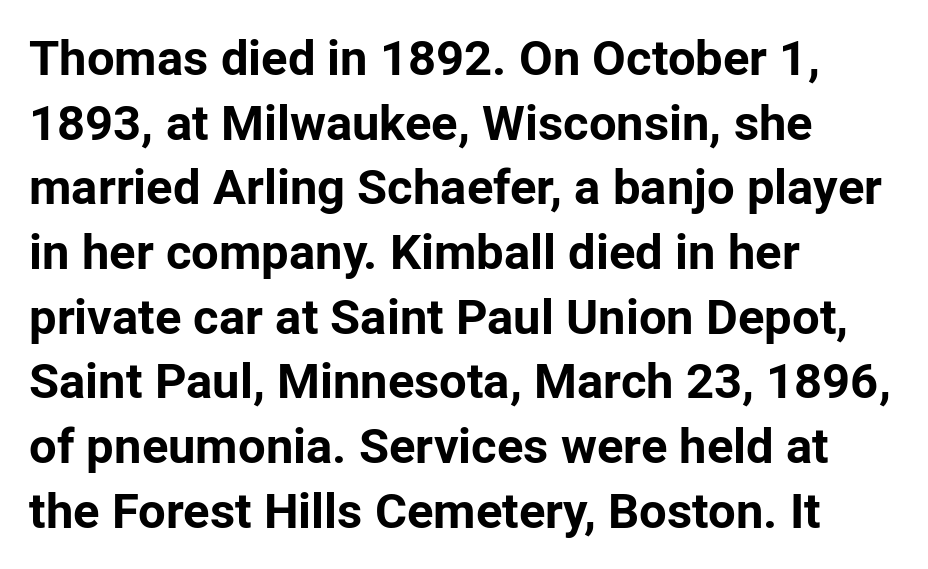
Q: Is the text bold? A: Yes.
Q: Is the text italic (slanted)? A: No, it is upright.
Q: Is the typeface a serif or a sans-serif typeface? A: Sans-serif.
Q: Is the text underlined? A: No.
Q: How is the paragraph aligned? A: Left-aligned.
Q: Is the spacing between letters normal or unusually wide? A: Normal.
Q: Is the spacing between lines tight, normal or loose? A: Normal.
Q: Width (condensed, normal, or wide)? A: Normal.
Q: Stroke contrast? A: Low.
Q: x-height? A: Medium.
Q: Monospaced? A: No.
